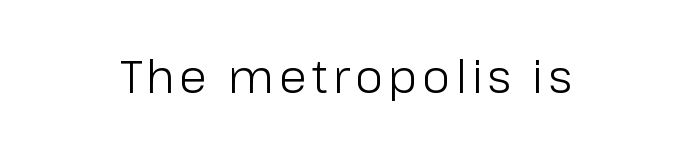
Any mark beneath the type? The region is blank. This sample uses an upright cut, with every glyph sitting square on the baseline. The face used here is proportionally spaced, like ordinary book or web type. Caption: multi-line text, centered on the measure. Nothing sits at the stroke ends, so this counts as sans-serif. Bold? No — there's no thickening of the strokes.
